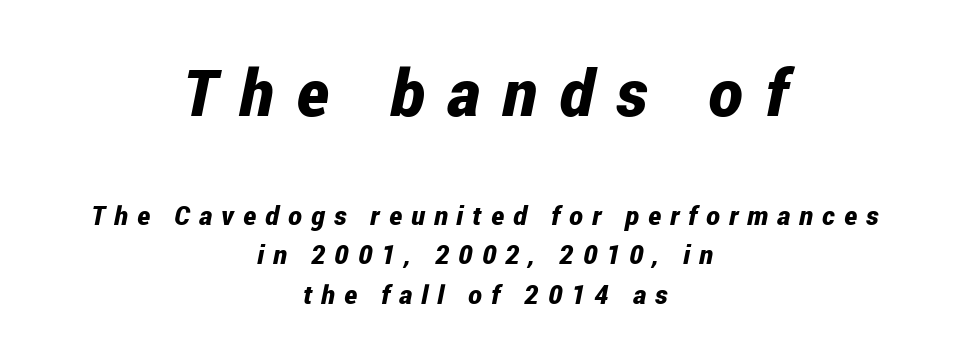
{"italic": "yes", "lean": "right", "slant_degrees": 12, "bold": "yes", "weight": "bold", "width": "condensed", "stroke_contrast": "low", "x_height": "medium", "monospaced": "no", "underline": "no", "align": "center", "line_spacing": "normal", "line_spacing_ratio": 1.51, "letter_spacing": "wide", "letter_spacing_em": 0.35, "larger_block": "first", "size_ratio": 2.5, "glyph_px": 65}
